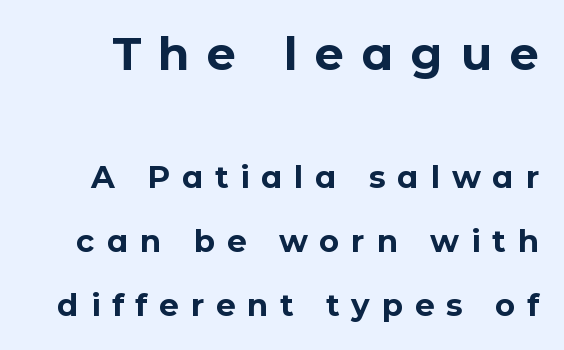
The image shows 46 px bold sans-serif type, upright; set loose line spacing (2.07x), unusually wide letter spacing (+0.38 em), not underlined; the first (top) block is 1.48x larger; low stroke contrast and a medium x-height.
